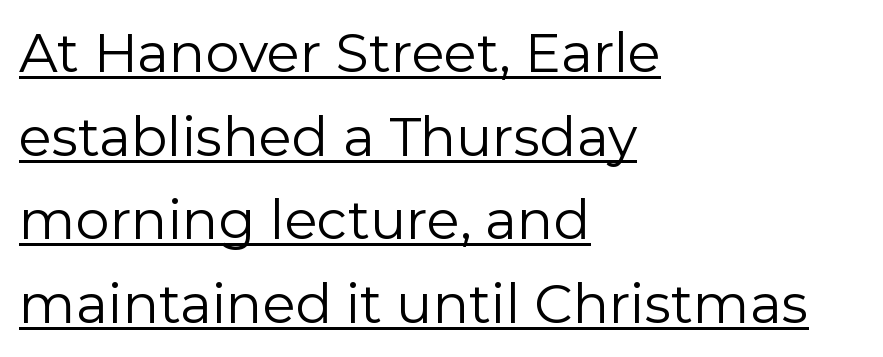
The typography opts for an upright posture over an oblique one. The line-height multiplier appears to be the usual default. Nothing unusual about the tracking: characters are spaced as the font intends. The sample's only ornament is a line tracing under the words.
